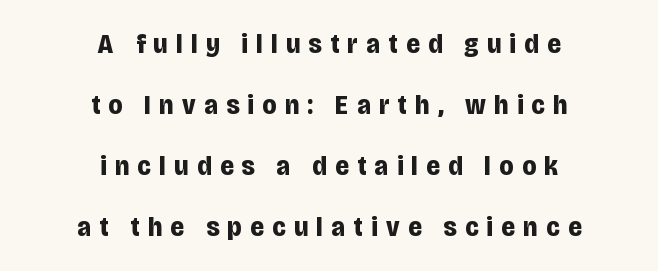
{"serif": "no", "italic": "no", "bold": "yes", "weight": "bold", "width": "condensed", "stroke_contrast": "low", "x_height": "large", "monospaced": "no", "underline": "no", "align": "center", "line_spacing": "loose", "line_spacing_ratio": 2.18, "letter_spacing": "wide", "letter_spacing_em": 0.3, "glyph_px": 28}
